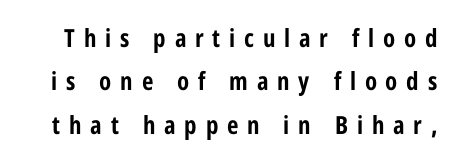
Q: Is the text bold? A: Yes.
Q: Is the text italic (slanted)? A: No, it is upright.
Q: Is the text underlined? A: No.
Q: Is the spacing between letters normal or unusually wide? A: Unusually wide.
